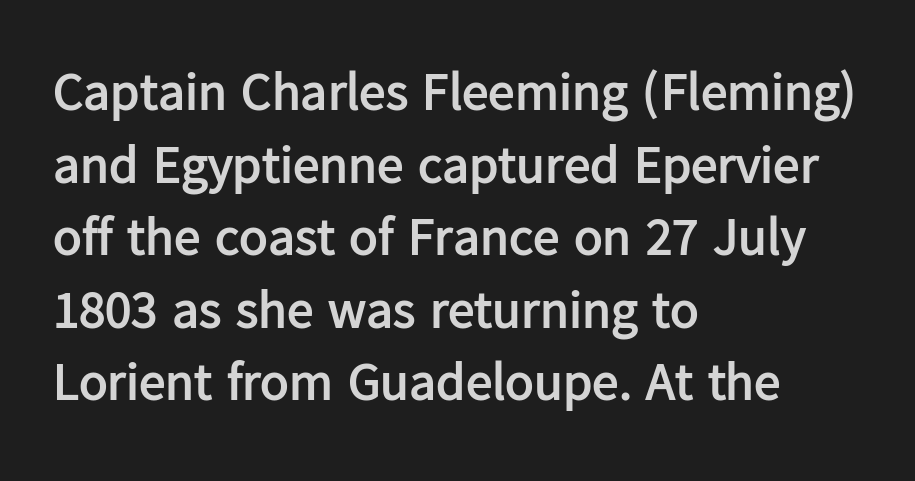
Q: Is the text bold? A: Yes.
Q: Is the text italic (slanted)? A: No, it is upright.
Q: Is the typeface a serif or a sans-serif typeface? A: Sans-serif.
Q: Is the text underlined? A: No.
Q: How is the paragraph aligned? A: Left-aligned.
Q: Is the spacing between letters normal or unusually wide? A: Normal.
Q: Is the spacing between lines tight, normal or loose? A: Normal.
Q: Width (condensed, normal, or wide)? A: Normal.
Q: Stroke contrast? A: Low.
Q: x-height? A: Medium.
Q: Monospaced? A: No.
